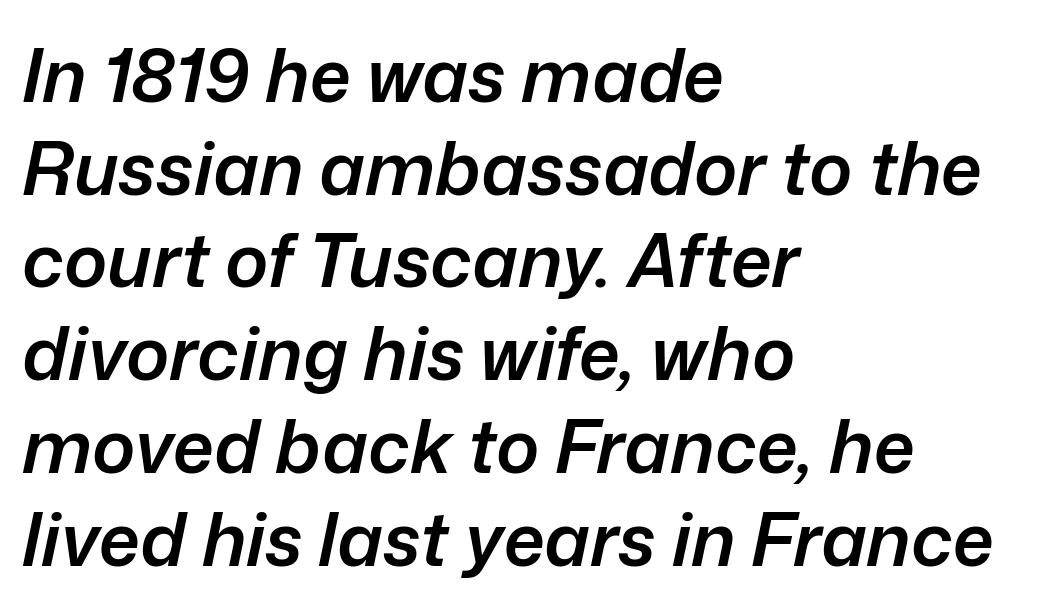
The image shows 73 px semibold type, italic (leaning right); set left-aligned, normal line spacing (1.27x), normal letter spacing, not underlined; low stroke contrast and a medium x-height.
